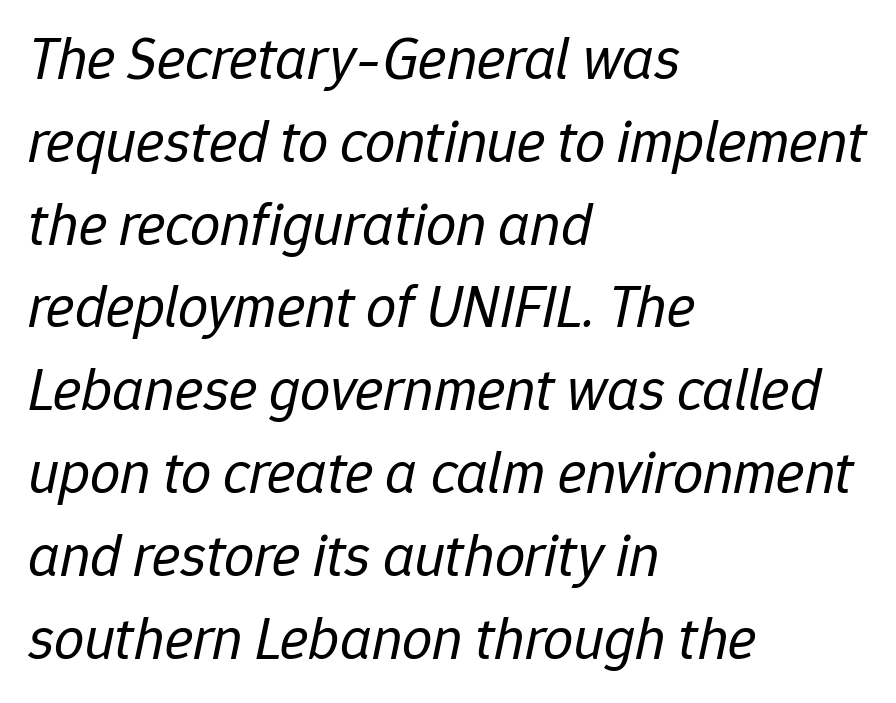
Q: Is the text bold? A: No.
Q: Is the text italic (slanted)? A: Yes, it leans right by about 12 degrees.
Q: Is the text underlined? A: No.
Q: How is the paragraph aligned? A: Left-aligned.
Q: Is the spacing between letters normal or unusually wide? A: Normal.
Q: Is the spacing between lines tight, normal or loose? A: Normal.
Q: Width (condensed, normal, or wide)? A: Normal.
Q: Stroke contrast? A: Low.
Q: x-height? A: Medium.
Q: Monospaced? A: No.
